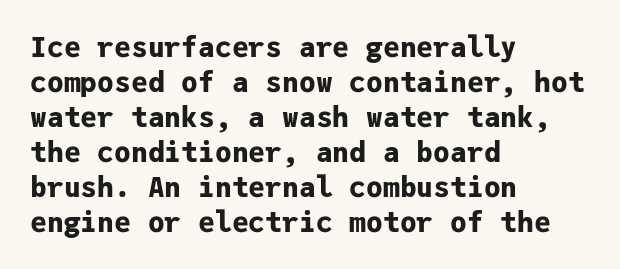
Q: Is the text bold? A: Yes.
Q: Is the text italic (slanted)? A: No, it is upright.
Q: Is the typeface a serif or a sans-serif typeface? A: Sans-serif.
Q: Is the text underlined? A: No.
Q: How is the paragraph aligned? A: Left-aligned.
Q: Is the spacing between letters normal or unusually wide? A: Normal.
Q: Is the spacing between lines tight, normal or loose? A: Normal.
Q: Width (condensed, normal, or wide)? A: Normal.
Q: Stroke contrast? A: Low.
Q: x-height? A: Medium.
Q: Monospaced? A: Yes.
